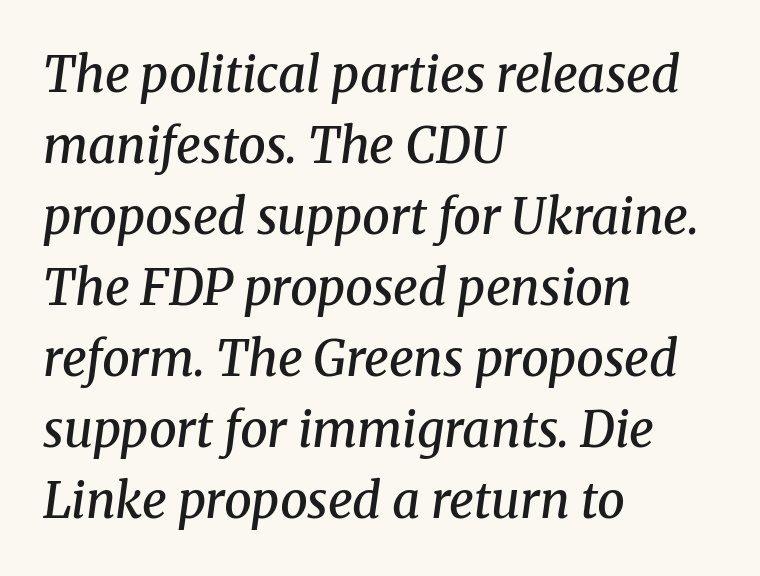
The foot of each line stays bare and open. Vertical spacing — default. Style check: oblique. Does the copy run flush right? No — it runs flush left.
